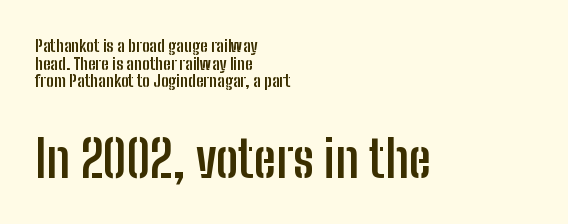
{"serif": "no", "italic": "no", "bold": "yes", "weight": "semibold", "width": "condensed", "stroke_contrast": "low", "x_height": "medium", "monospaced": "no", "underline": "no", "align": "left", "line_spacing": "tight", "line_spacing_ratio": 1.03, "letter_spacing": "normal", "letter_spacing_em": 0.0, "larger_block": "second", "size_ratio": 2.94, "glyph_px": 50}
